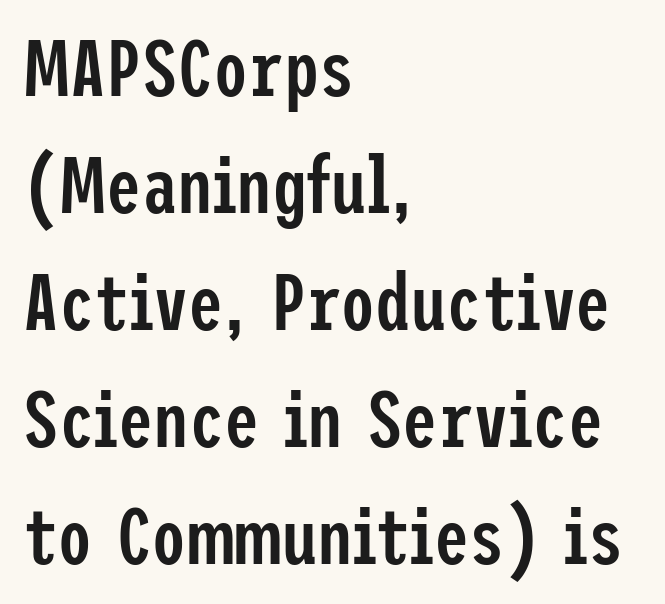
The face used here is a semibold: visibly heavier than regular, lighter than bold. Vertically, the passage feels balanced, rows spaced as you'd expect. How are the letters spaced? Ordinarily, with no added tracking. What kind of face is this? One without serifs — a sans. Each line starts at the same left margin while the right side varies.
